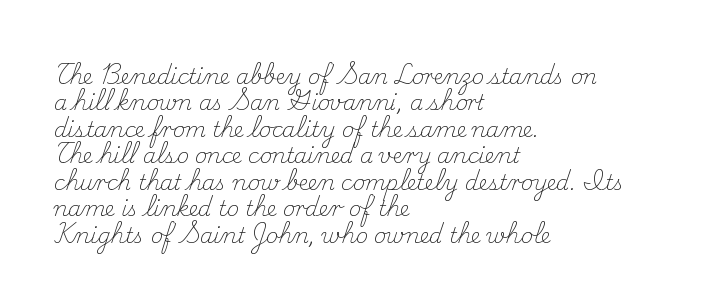
Q: Is the text bold? A: No.
Q: Is the text italic (slanted)? A: Yes.
Q: Is the text underlined? A: No.
Q: How is the paragraph aligned? A: Left-aligned.
Q: Is the spacing between letters normal or unusually wide? A: Normal.
Q: Is the spacing between lines tight, normal or loose? A: Normal.
